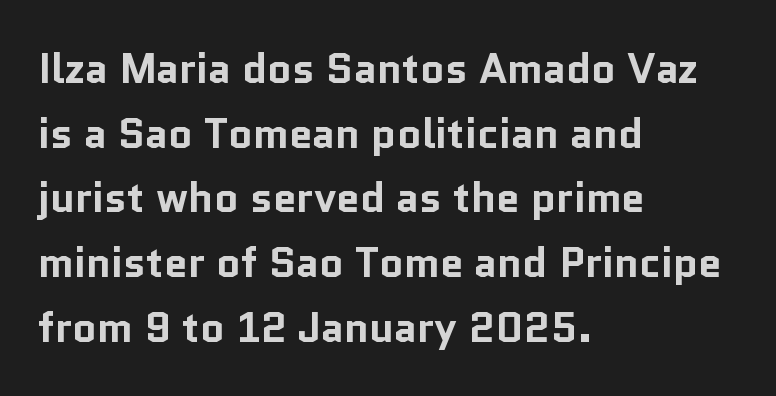
{"serif": "no", "italic": "no", "bold": "yes", "weight": "bold", "width": "normal", "stroke_contrast": "low", "x_height": "medium", "monospaced": "no", "underline": "no", "align": "left", "line_spacing": "normal", "line_spacing_ratio": 1.54, "letter_spacing": "normal", "letter_spacing_em": 0.0, "glyph_px": 42}
